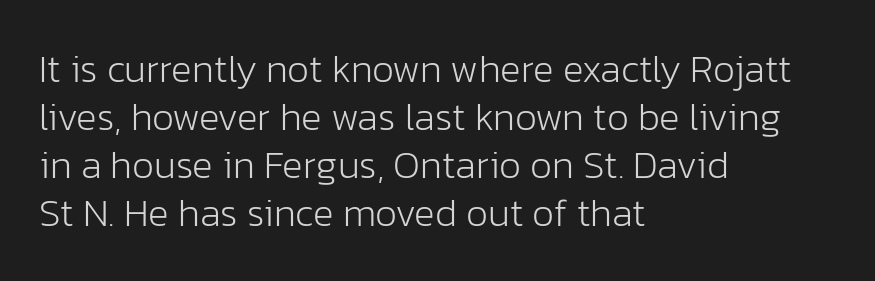
The image shows 39 px light sans-serif type, upright; set left-aligned, line spacing 1.23x, normal letter spacing, not underlined; low stroke contrast and a medium x-height.
